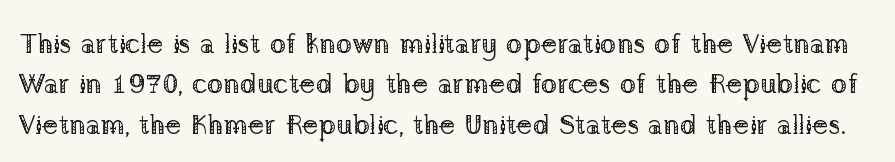
Q: Is the text bold? A: No.
Q: Is the text italic (slanted)? A: No, it is upright.
Q: Is the typeface a serif or a sans-serif typeface? A: Serif.
Q: Is the text underlined? A: No.
Q: Is the spacing between letters normal or unusually wide? A: Normal.
Q: Is the spacing between lines tight, normal or loose? A: Normal.
Q: Width (condensed, normal, or wide)? A: Normal.
Q: Stroke contrast? A: Low.
Q: x-height? A: Medium.
Q: Monospaced? A: No.
